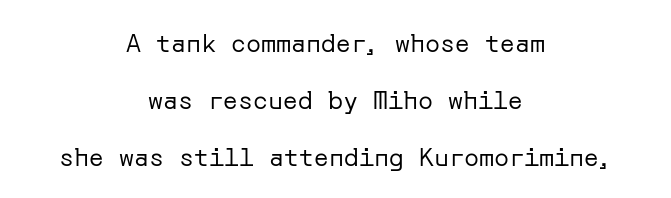
Does the copy run flush right? No — it is centered line by line. A typesetter would mark this as roman, not italic. Compared with typical paragraphs, the rows here are farther apart. Counters stay open thanks to moderate or lighter strokes.
